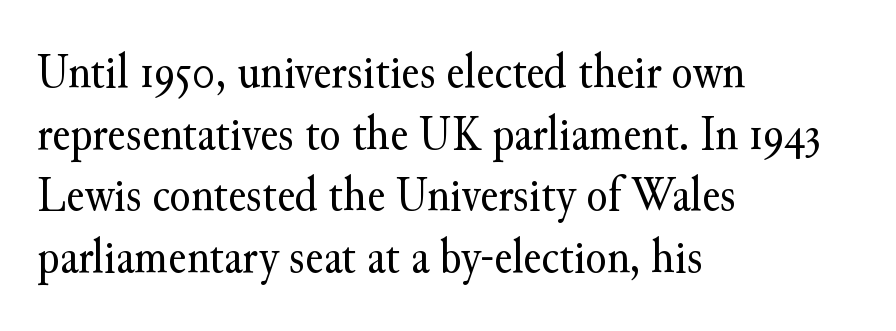
No chunkiness to these letters — they're not bold. The strip under each line holds only bare page. The paragraph shown leans on its left margin. I'd call this a serif setting — the letters wear small feet. Students, observe: this is what conventionally led text looks like. These lines were composed using upright roman letters.
